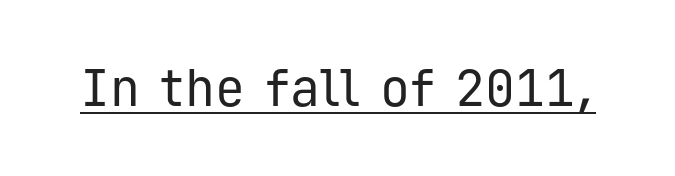
Q: Is the text bold? A: No.
Q: Is the text italic (slanted)? A: No, it is upright.
Q: Is the typeface a serif or a sans-serif typeface? A: Sans-serif.
Q: Is the text underlined? A: Yes.
Q: Is the spacing between letters normal or unusually wide? A: Normal.
Q: Width (condensed, normal, or wide)? A: Normal.
Q: Stroke contrast? A: Low.
Q: x-height? A: Medium.
Q: Monospaced? A: Yes.
